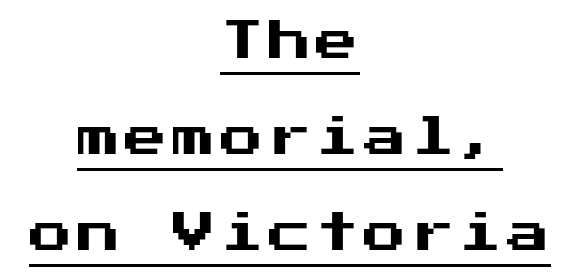
{"serif": "no", "italic": "no", "width": "normal", "stroke_contrast": "medium", "x_height": "medium", "underline": "yes", "align": "center", "line_spacing": "loose", "line_spacing_ratio": 2.23, "glyph_px": 43}
